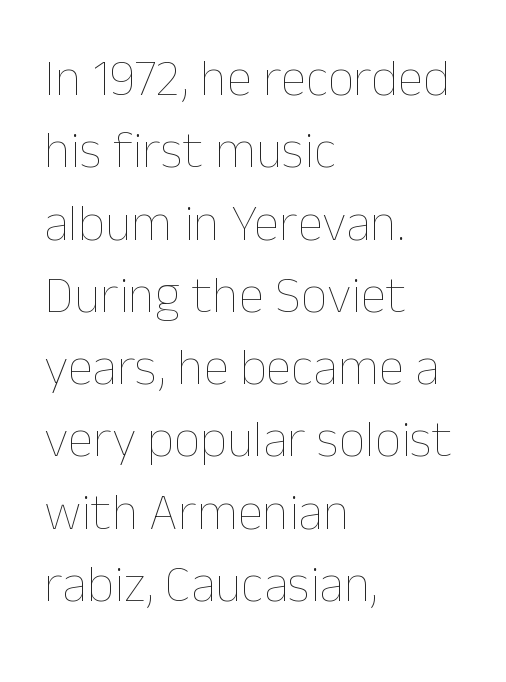
Rows of type keep a routine distance in the vertical direction. Is this a fixed-width face? No — the glyphs have proportional, varying widths. The rag falls on the right side of this text block. The foot of each line stays bare and open.
